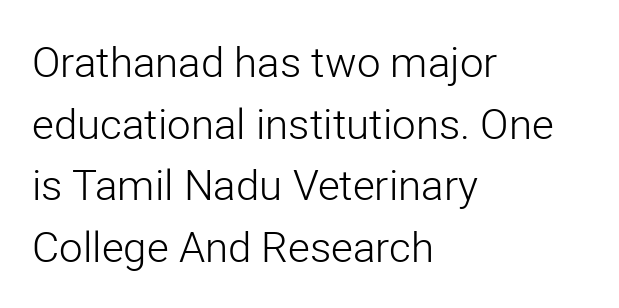
{"serif": "no", "italic": "no", "bold": "no", "weight": "light", "width": "normal", "stroke_contrast": "low", "x_height": "medium", "monospaced": "no", "underline": "no", "align": "left", "line_spacing": "normal", "line_spacing_ratio": 1.47, "letter_spacing": "normal", "letter_spacing_em": 0.0, "glyph_px": 42}
